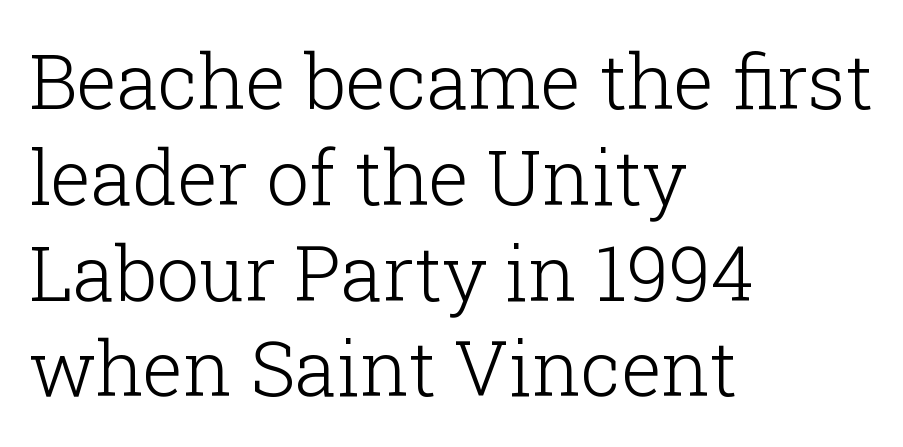
The image shows 76 px light serif type, upright; set left-aligned, normal line spacing (1.26x), normal letter spacing, not underlined; low stroke contrast and a medium x-height.
